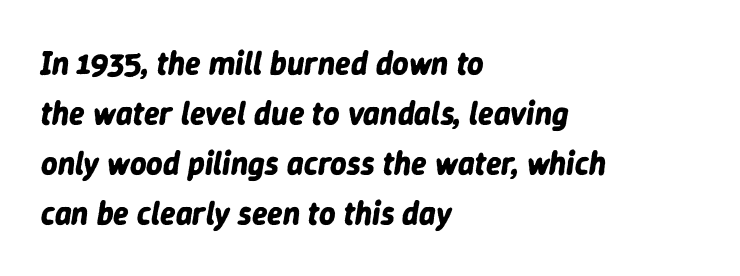
Q: Is the text bold? A: Yes.
Q: Is the text italic (slanted)? A: Yes, it leans right by about 9 degrees.
Q: Is the text underlined? A: No.
Q: How is the paragraph aligned? A: Left-aligned.
Q: Is the spacing between letters normal or unusually wide? A: Normal.
Q: Is the spacing between lines tight, normal or loose? A: Normal.
Q: Width (condensed, normal, or wide)? A: Normal.
Q: Stroke contrast? A: Low.
Q: x-height? A: Medium.
Q: Monospaced? A: No.
